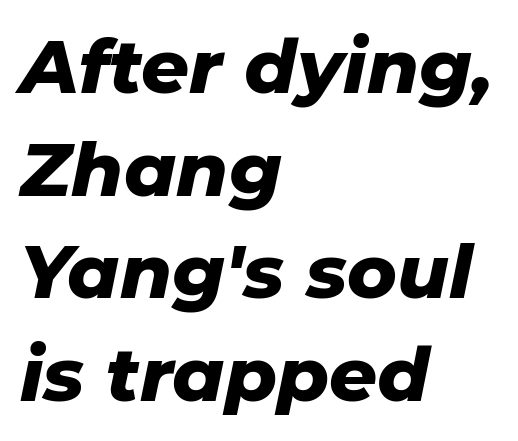
Nobody touched the tracking dial on this one. Words float on clear page, feet unadorned. How heavy is the stroke? Heavy — this is a bold. Horizontal bands of white between lines are of average thickness. Looks like regular typesetting: each glyph gets only the width it needs. Which margin do the lines hug? The left one — the right edge is uneven.
